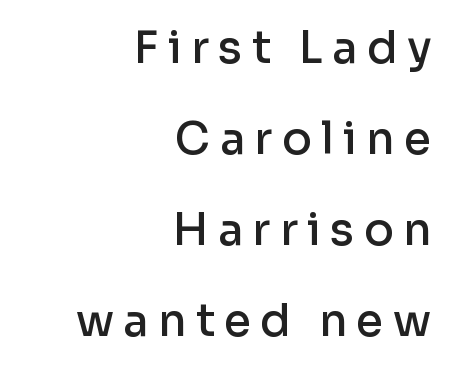
Q: Is the text bold? A: Semi-bold.
Q: Is the text italic (slanted)? A: No, it is upright.
Q: Is the typeface a serif or a sans-serif typeface? A: Sans-serif.
Q: Is the text underlined? A: No.
Q: How is the paragraph aligned? A: Right-aligned.
Q: Is the spacing between letters normal or unusually wide? A: Unusually wide.
Q: Is the spacing between lines tight, normal or loose? A: Loose.
Q: Width (condensed, normal, or wide)? A: Normal.
Q: Stroke contrast? A: Low.
Q: x-height? A: Medium.
Q: Monospaced? A: No.
